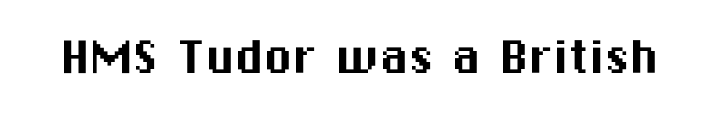
Q: Is the text italic (slanted)? A: No, it is upright.
Q: Is the typeface a serif or a sans-serif typeface? A: Sans-serif.
Q: Is the text underlined? A: No.
Q: Is the spacing between letters normal or unusually wide? A: Normal.
Q: Width (condensed, normal, or wide)? A: Normal.
Q: Stroke contrast? A: Medium.
Q: x-height? A: Medium.
Q: Monospaced? A: No.
